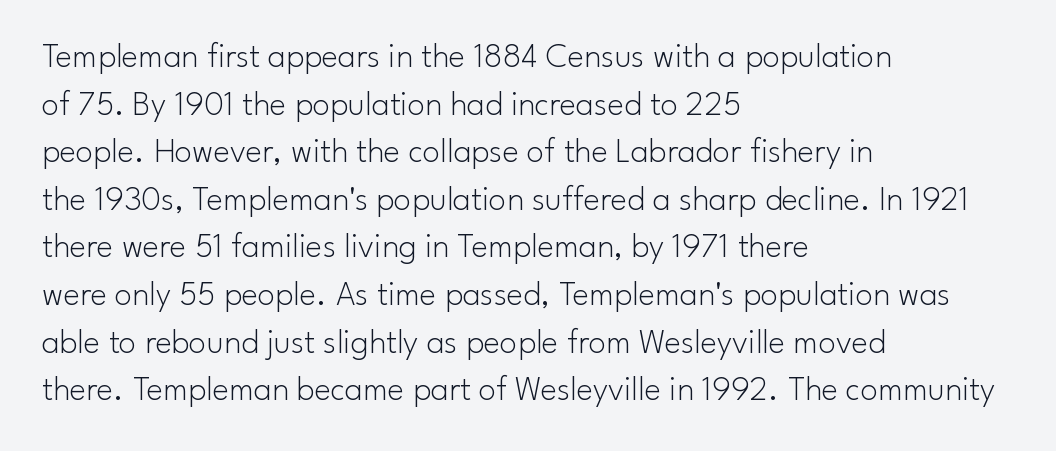
The image shows 35 px light sans-serif type, upright; set left-aligned, normal line spacing (1.36x), normal letter spacing, not underlined; low stroke contrast and a small x-height.
